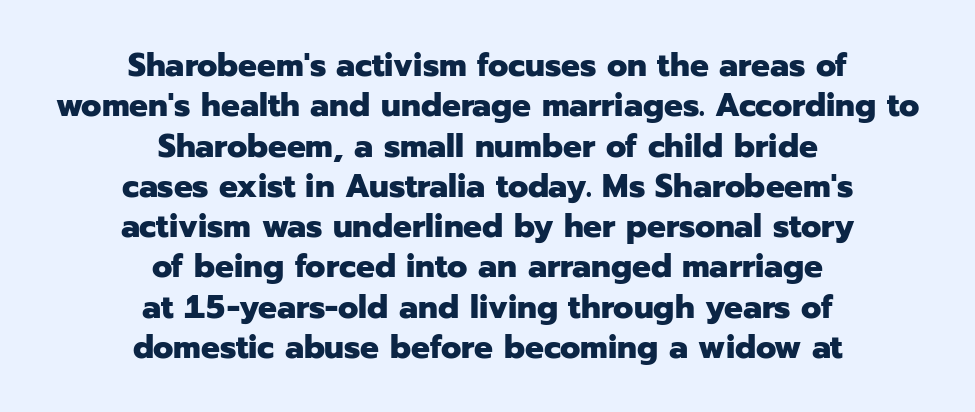
{"serif": "no", "italic": "no", "bold": "yes", "weight": "heavy", "width": "normal", "stroke_contrast": "low", "x_height": "medium", "monospaced": "no", "underline": "no", "align": "center", "line_spacing_ratio": 1.22, "letter_spacing": "normal", "letter_spacing_em": 0.0, "glyph_px": 33}
